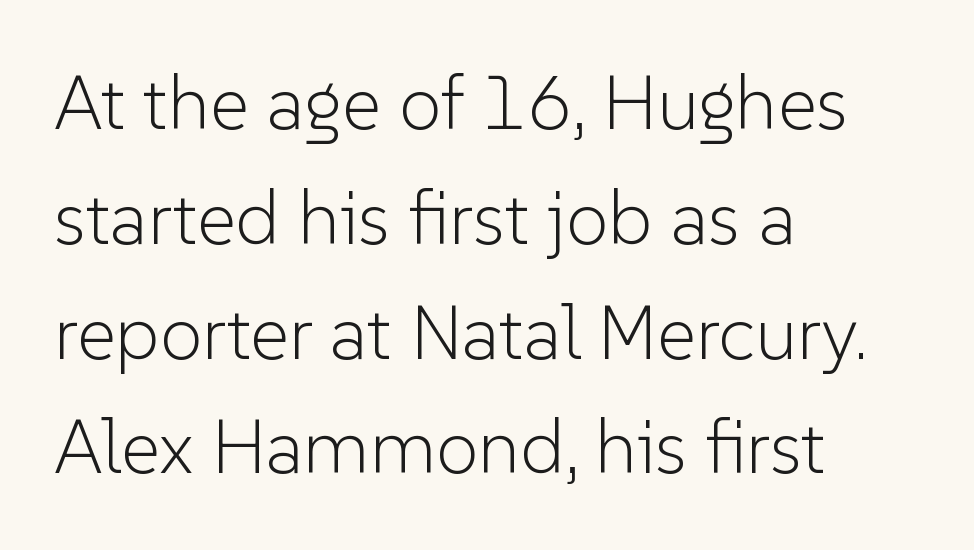
Students, observe: this is what conventionally led text looks like. Inter-character spacing is left at the font's built-in metrics. A sans-serif font was chosen for this passage. Posture: upright roman. Spacing verdict: proportional, widths tailored to each character.
